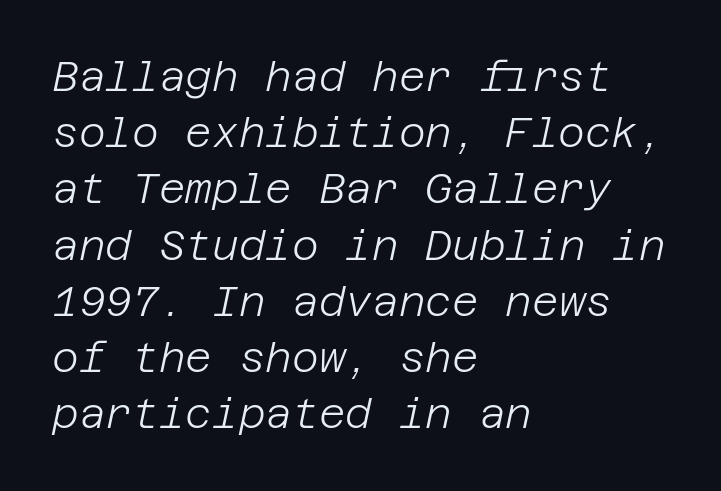
Decoration check: the copy has no underline. Compared with a typical body face, this is equally light or lighter still. Nobody touched the tracking dial on this one. The rendering anchors every line to the left-hand side.
